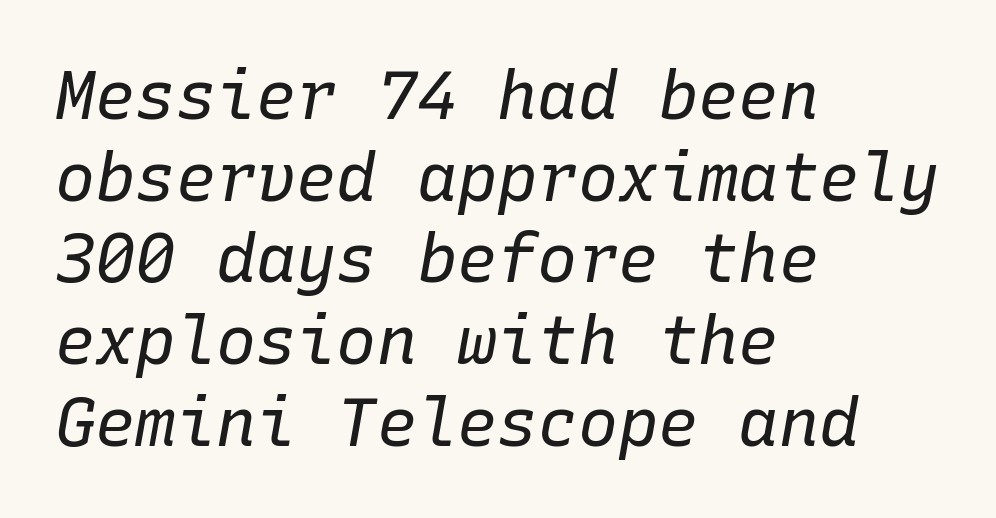
The image shows 67 px regular-weight type, italic (leaning right), monospaced; set left-aligned, line spacing 1.22x, normal letter spacing, not underlined; low stroke contrast and a medium x-height.
